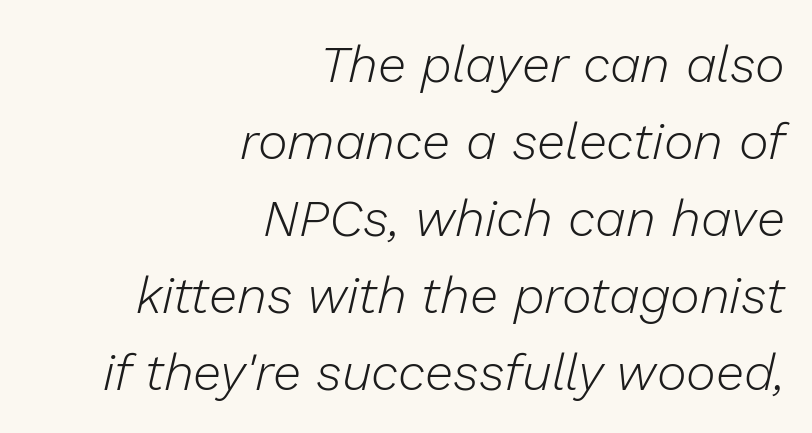
Baseline-to-baseline distance is the conventional proportion of letter height. The face used here has a pronounced slope to its letters. The weight tops out at a normal text grade. The gaps between neighbouring characters are ordinary and unremarkable. The paragraph has a hard right edge and a soft left edge. Here the designer chose a conventional face with non-uniform glyph widths.
